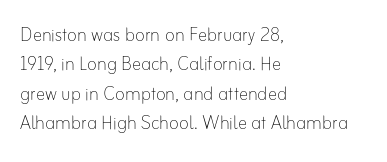
The image shows 23 px text type, upright; set left-aligned, normal line spacing (1.28x), normal letter spacing, not underlined.
